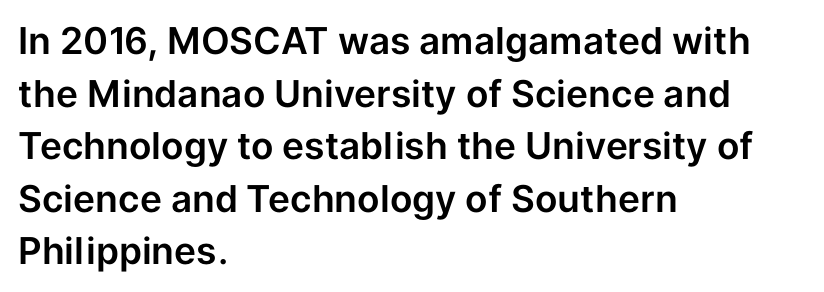
The image shows 37 px sans-serif type, upright; set left-aligned, normal line spacing (1.42x), normal letter spacing, not underlined; low stroke contrast and a medium x-height.
